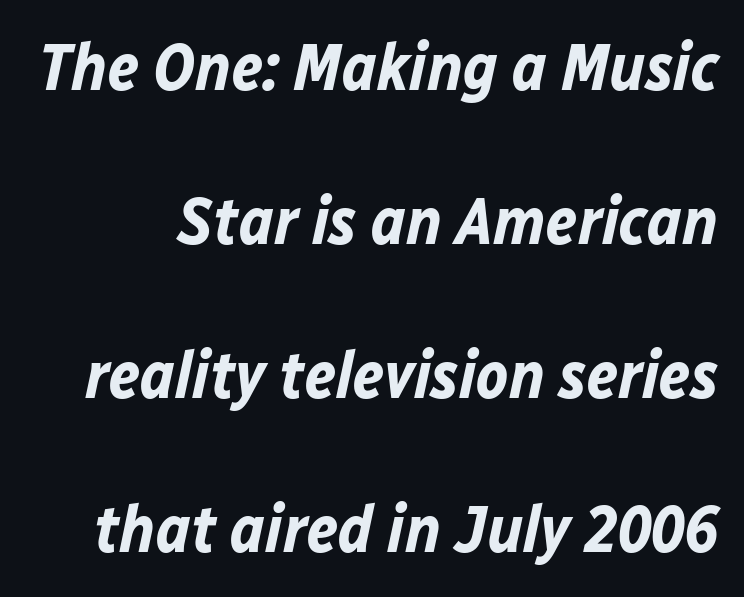
The image shows 67 px bold type, italic (leaning right); set loose line spacing (2.3x), normal letter spacing, not underlined; low stroke contrast and a medium x-height.
